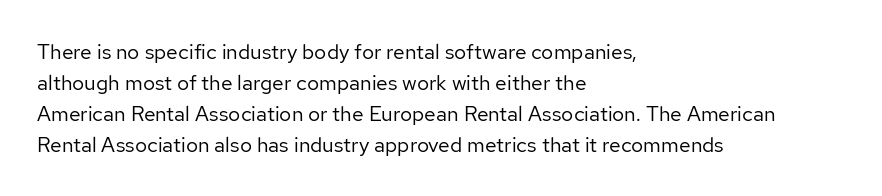
If you drew a line through each stem, it would be perfectly vertical. Leftover space on each line is placed entirely after the last word. The vertical gap from one line to the next is medium. The specimen omits any rule beneath the text block's lines.
